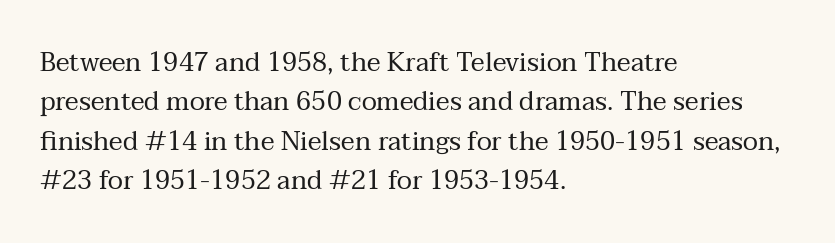
A typesetter would mark this as roman, not italic. Does the leading feel generous? No, just average. The typesetter chose a ragged-right arrangement here. The gaps between neighbouring characters are ordinary and unremarkable. Is this a heavy cut? Hardly; it is regular or lighter. The space directly below the letters is spotless.
